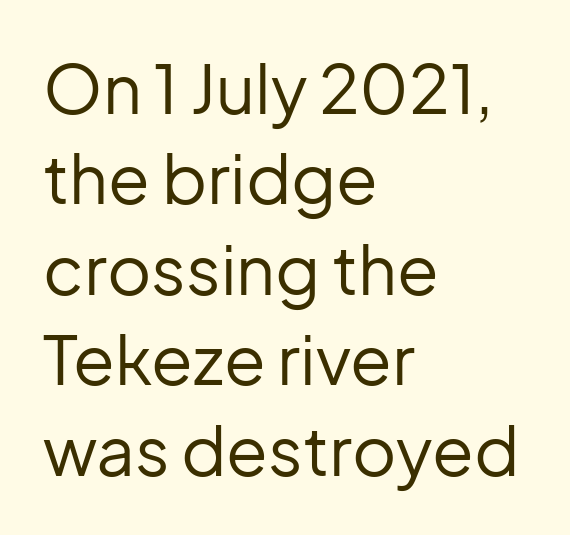
{"serif": "no", "italic": "no", "bold": "no", "weight": "regular", "width": "normal", "stroke_contrast": "low", "x_height": "medium", "monospaced": "no", "underline": "no", "align": "left", "line_spacing": "normal", "line_spacing_ratio": 1.33, "letter_spacing": "normal", "letter_spacing_em": 0.0, "glyph_px": 68}
